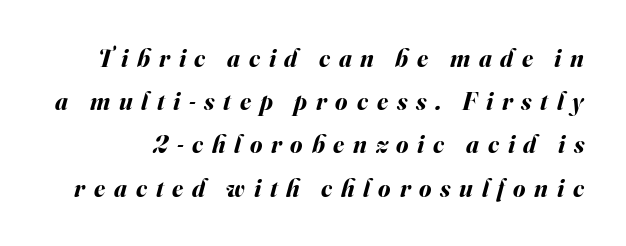
Q: Is the text bold? A: Yes.
Q: Is the text italic (slanted)? A: Yes, it leans right by about 16 degrees.
Q: Is the text underlined? A: No.
Q: Is the spacing between letters normal or unusually wide? A: Unusually wide.
